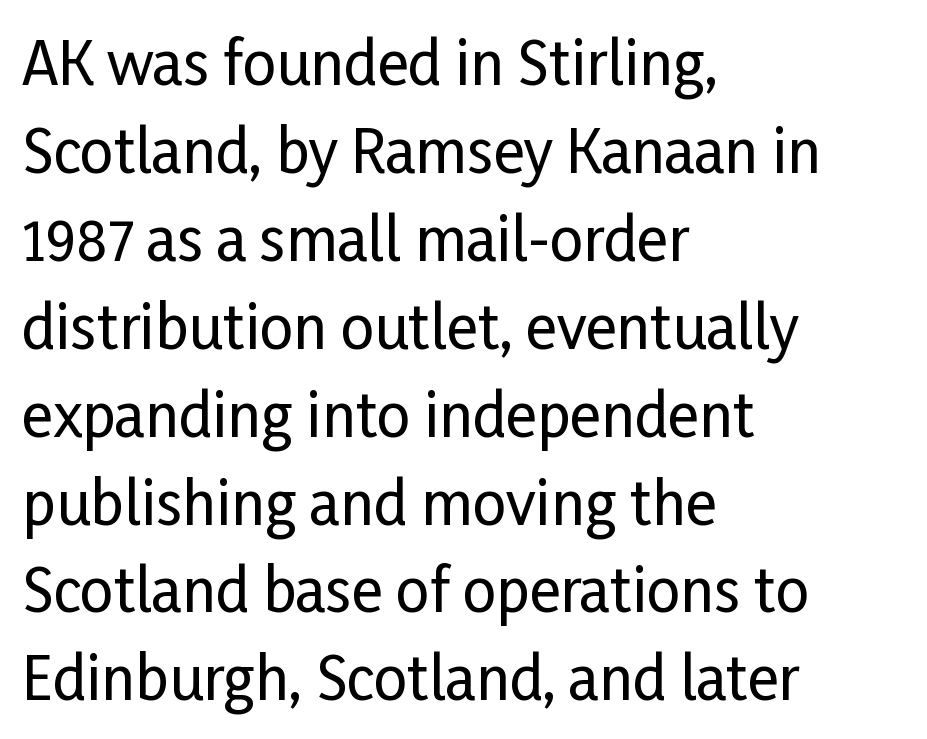
Q: Is the text italic (slanted)? A: No, it is upright.
Q: Is the typeface a serif or a sans-serif typeface? A: Sans-serif.
Q: Is the text underlined? A: No.
Q: How is the paragraph aligned? A: Left-aligned.
Q: Is the spacing between letters normal or unusually wide? A: Normal.
Q: Is the spacing between lines tight, normal or loose? A: Normal.
Q: Width (condensed, normal, or wide)? A: Condensed.
Q: Stroke contrast? A: Low.
Q: x-height? A: Medium.
Q: Monospaced? A: No.
